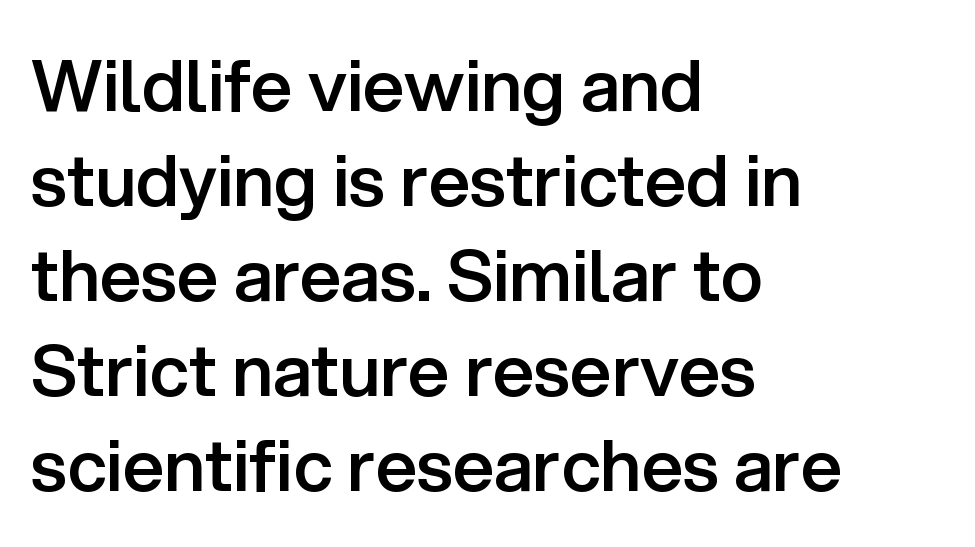
{"serif": "no", "italic": "no", "bold": "semi", "weight": "semibold", "width": "normal", "stroke_contrast": "low", "x_height": "medium", "monospaced": "no", "underline": "no", "align": "left", "line_spacing": "normal", "line_spacing_ratio": 1.32, "letter_spacing": "normal", "letter_spacing_em": 0.0, "glyph_px": 72}
